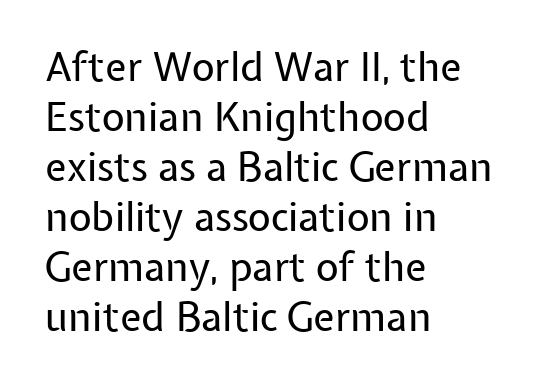
{"serif": "no", "italic": "no", "bold": "no", "weight": "regular", "width": "normal", "stroke_contrast": "low", "x_height": "medium", "monospaced": "no", "underline": "no", "align": "left", "line_spacing": "normal", "line_spacing_ratio": 1.25, "letter_spacing": "normal", "letter_spacing_em": 0.0, "glyph_px": 40}
